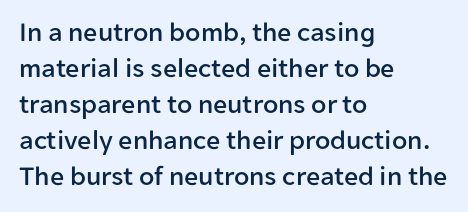
{"serif": "no", "italic": "no", "width": "normal", "stroke_contrast": "low", "x_height": "medium", "monospaced": "no", "underline": "no", "align": "left", "line_spacing": "normal", "line_spacing_ratio": 1.29, "letter_spacing": "normal", "letter_spacing_em": 0.0, "glyph_px": 28}
